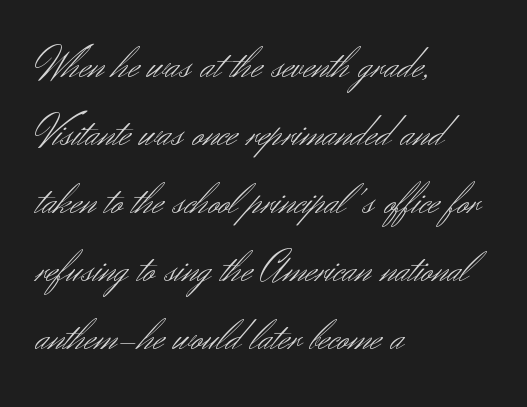
{"serif": "no", "bold": "no", "weight": "light", "width": "normal", "stroke_contrast": "medium", "x_height": "small", "monospaced": "no", "underline": "no", "align": "left", "line_spacing": "normal", "line_spacing_ratio": 1.51, "letter_spacing": "normal", "letter_spacing_em": 0.0, "glyph_px": 45}
